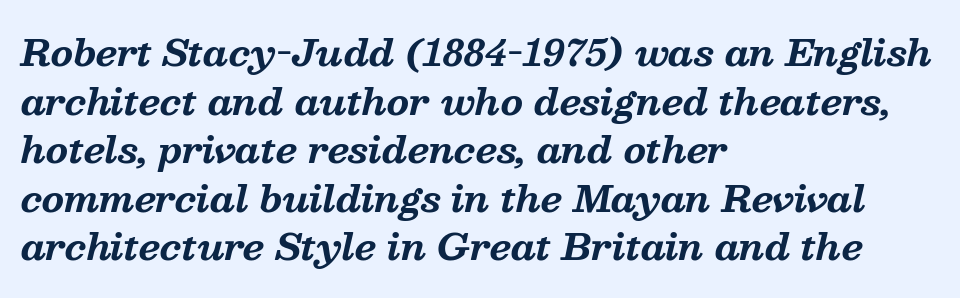
The image shows 36 px bold serif type, italic (leaning right); set left-aligned, normal line spacing (1.35x), normal letter spacing, not underlined; medium stroke contrast and a medium x-height.
